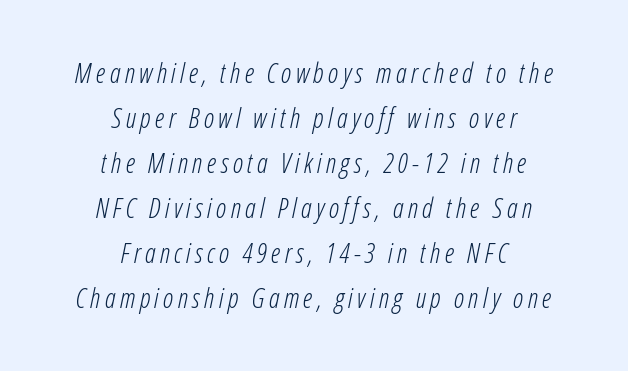
The image shows 27 px text type, italic (leaning right); set centered, normal line spacing (1.67x), not underlined.
